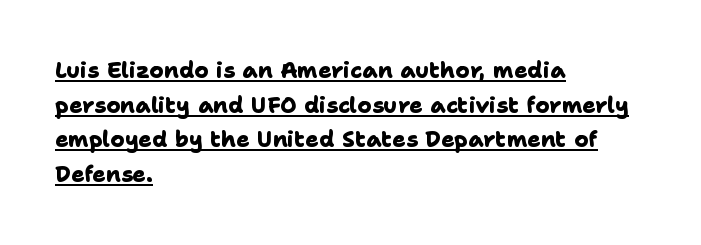
The image shows 22 px bold type; set left-aligned, normal line spacing (1.57x), normal letter spacing, underlined.
